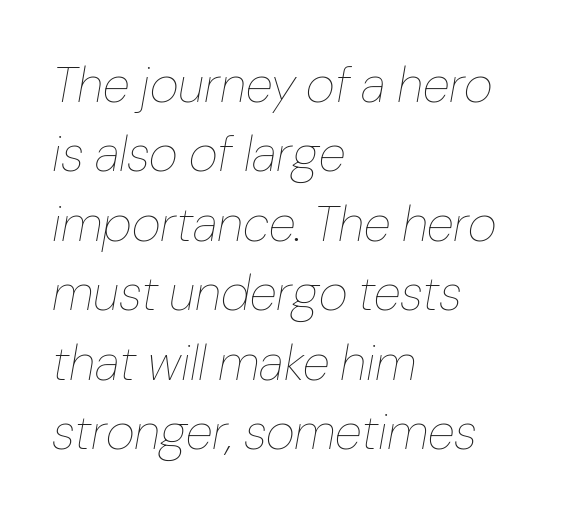
The image shows 50 px thin type, italic (leaning right); set left-aligned, normal line spacing (1.39x), normal letter spacing, not underlined; low stroke contrast and a medium x-height.
